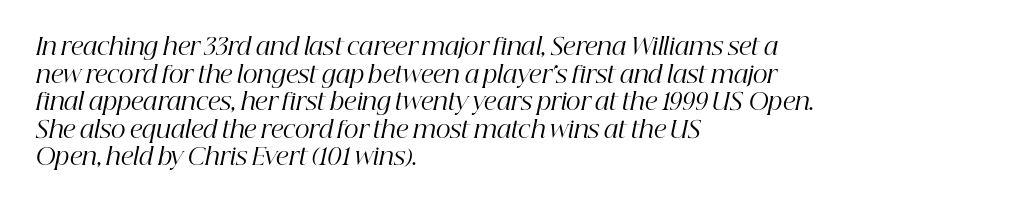
The image shows 23 px text type, italic (leaning right); set left-aligned, line spacing 1.2x, normal letter spacing, not underlined.
